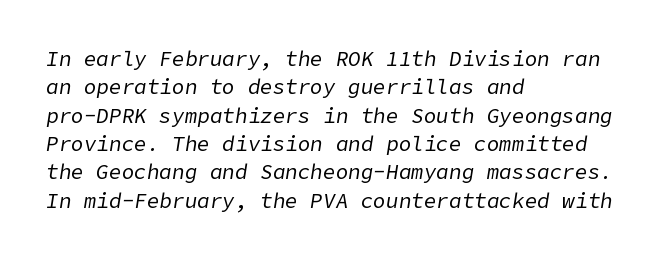
Q: Is the text bold? A: No.
Q: Is the text italic (slanted)? A: Yes, it leans right by about 9 degrees.
Q: Is the text underlined? A: No.
Q: How is the paragraph aligned? A: Left-aligned.
Q: Is the spacing between letters normal or unusually wide? A: Normal.
Q: Is the spacing between lines tight, normal or loose? A: Normal.
